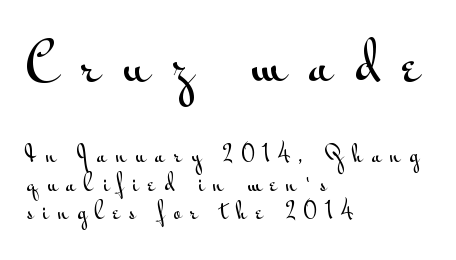
Whoever set this made the first block the dominant, larger element. The string is rendered with underlining switched off. Think of a printed novel: that variable character pitch is what you see here. The typesetter chose a ragged-right arrangement here.
